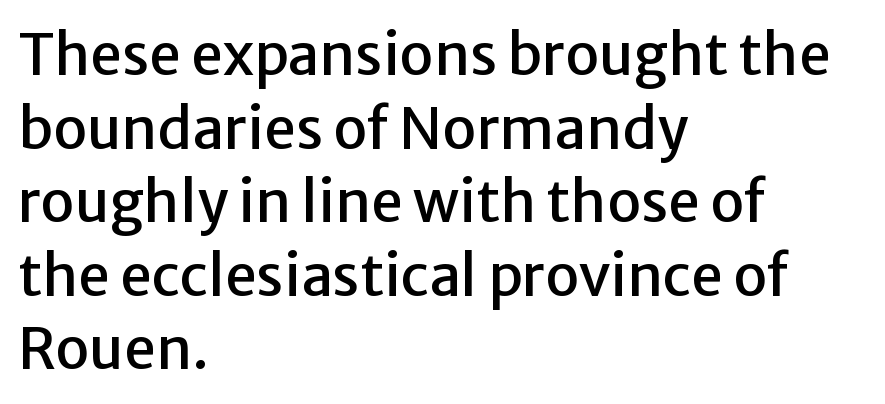
The image shows 57 px sans-serif type, upright; set left-aligned, normal line spacing (1.29x), normal letter spacing, not underlined; low stroke contrast and a medium x-height.
